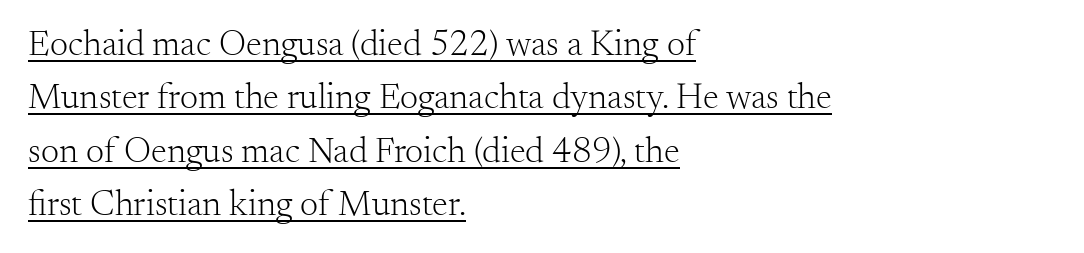
Students, observe the line beneath the letters — that is underlining. The horizontal fit of the characters is conventional and even. Nope, not italic — everything's standing straight. Weight: not bold — regular or lighter. Alignment: flush left. The letters carry serifs — small finishing strokes at the ends of their stems.
